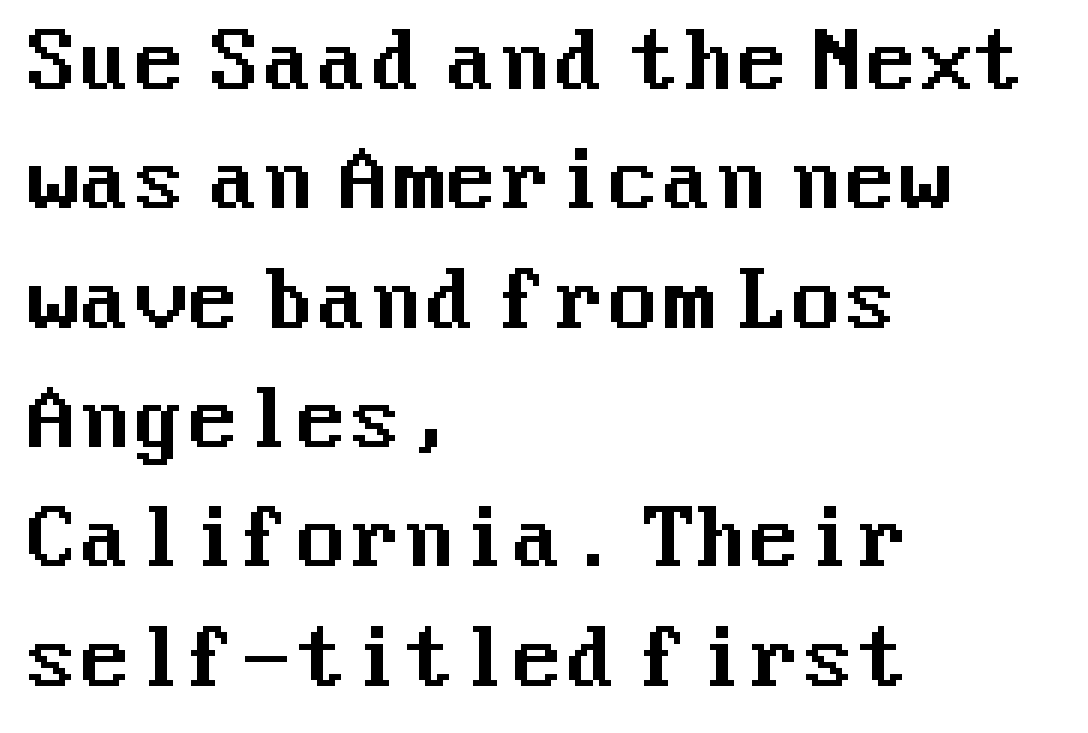
This rendering employs a face without finishing strokes, i.e., a sans-serif. Is the letter spacing exaggerated? No — it looks like the ordinary default. These lines were composed using upright roman letters. If you measured baseline to baseline, you'd find a middling distance. The strip under each line holds only bare page. These lines stack with their left ends in a neat column.
